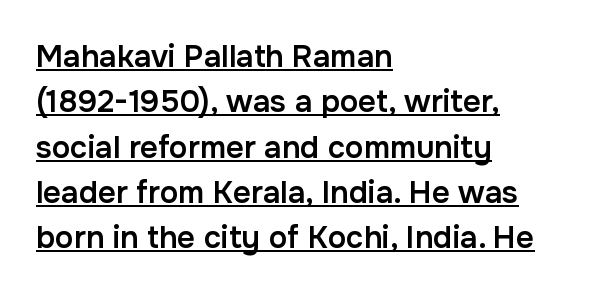
The image shows 31 px semibold sans-serif type, upright; set left-aligned, normal line spacing (1.46x), normal letter spacing, underlined; low stroke contrast and a medium x-height.
